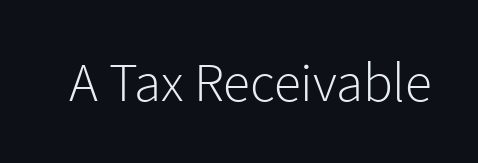
{"serif": "no", "italic": "no", "bold": "no", "weight": "light", "width": "normal", "stroke_contrast": "low", "x_height": "medium", "monospaced": "no", "underline": "no", "letter_spacing": "normal", "letter_spacing_em": 0.0, "glyph_px": 55}
